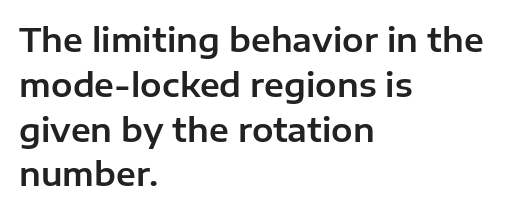
Q: Is the text italic (slanted)? A: No, it is upright.
Q: Is the typeface a serif or a sans-serif typeface? A: Sans-serif.
Q: Is the text underlined? A: No.
Q: How is the paragraph aligned? A: Left-aligned.
Q: Is the spacing between letters normal or unusually wide? A: Normal.
Q: Is the spacing between lines tight, normal or loose? A: Normal.
Q: Width (condensed, normal, or wide)? A: Normal.
Q: Stroke contrast? A: Low.
Q: x-height? A: Medium.
Q: Monospaced? A: No.
